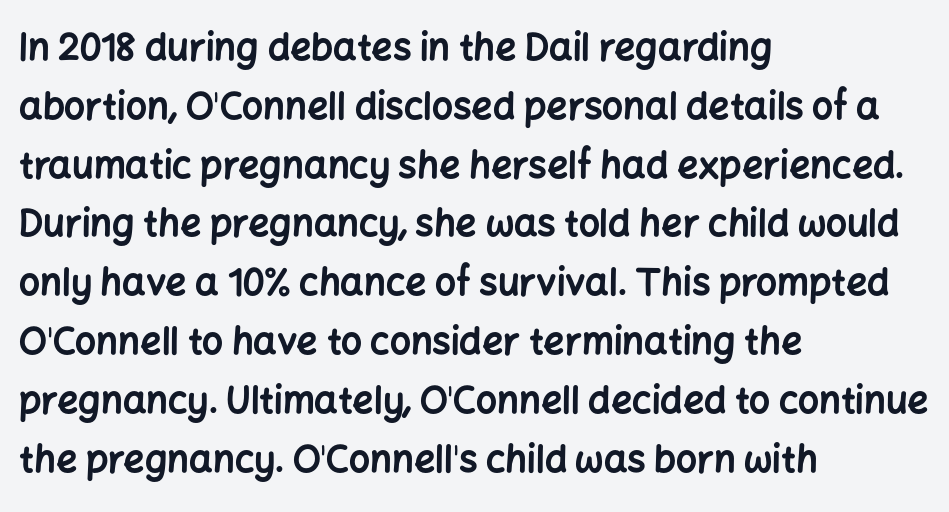
Q: Is the text bold? A: Yes.
Q: Is the text italic (slanted)? A: No, it is upright.
Q: Is the typeface a serif or a sans-serif typeface? A: Sans-serif.
Q: Is the text underlined? A: No.
Q: How is the paragraph aligned? A: Left-aligned.
Q: Is the spacing between letters normal or unusually wide? A: Normal.
Q: Is the spacing between lines tight, normal or loose? A: Normal.
Q: Width (condensed, normal, or wide)? A: Normal.
Q: Stroke contrast? A: Low.
Q: x-height? A: Medium.
Q: Monospaced? A: No.
